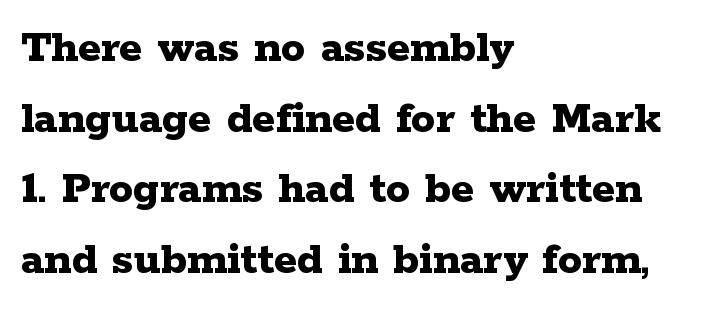
Look at the tracking — it's just the regular setting, nothing added. How heavy is the stroke? Heavy — this is a bold. The foot of each line stays bare and open. Each letter keeps its own natural width here, so spacing adapts to shape.
